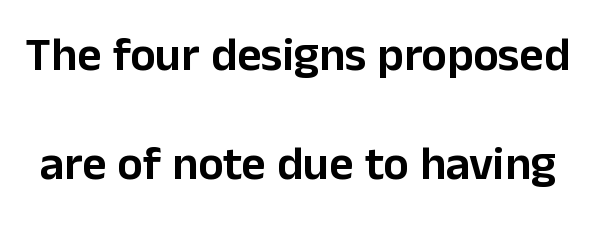
These lines stand farther apart than default settings would place them. Grotesque or geometric, the face here clearly has no serifs. Quick note: not italic, upright. The foot of each line stays bare and open. Characters follow at the spacing the type designer built in. Think of a printed novel: that variable character pitch is what you see here.
